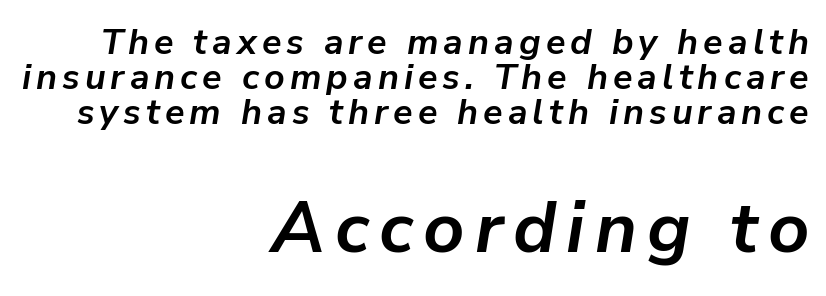
Q: Is the text bold? A: Yes.
Q: Is the text italic (slanted)? A: Yes, it leans right by about 9 degrees.
Q: Is the text underlined? A: No.
Q: How is the paragraph aligned? A: Right-aligned.
Q: Is the spacing between lines tight, normal or loose? A: Tight.
Q: Which block of text is set in a larger size, the first (top) or the second (bottom)? A: The second (bottom) one.
Q: Width (condensed, normal, or wide)? A: Normal.
Q: Stroke contrast? A: Low.
Q: x-height? A: Medium.
Q: Monospaced? A: No.
